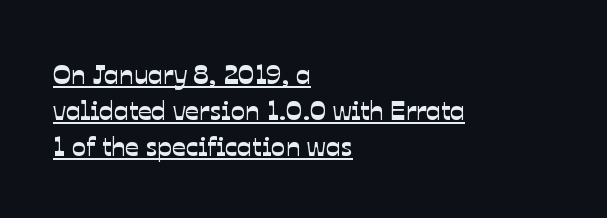
{"underline": "yes", "align": "left", "line_spacing": "normal", "line_spacing_ratio": 1.34, "letter_spacing": "normal", "letter_spacing_em": 0.0, "glyph_px": 27}
